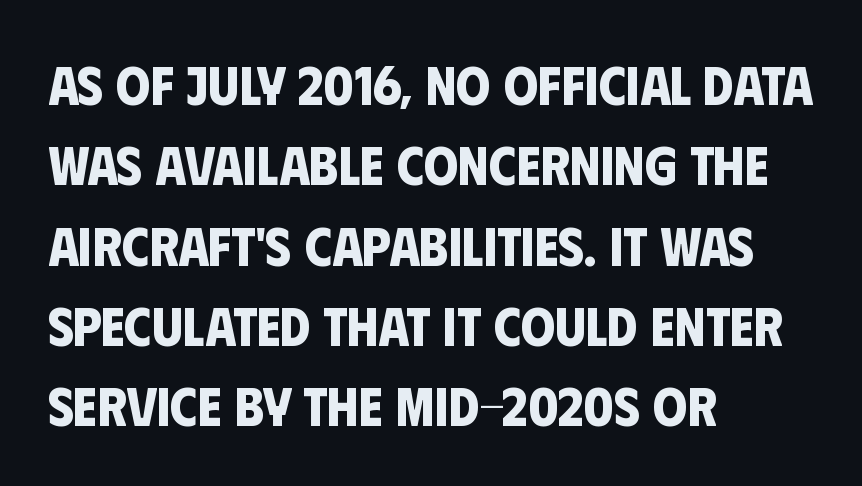
The image shows 55 px bold, condensed sans-serif type; set left-aligned, normal line spacing (1.46x), normal letter spacing, not underlined; low stroke contrast and a large x-height.
